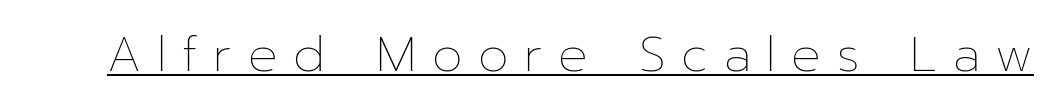
Nothing heavy about these letters — not bold at all. What stands out about the letter spacing? Its width — letters are far apart. Characters remain perfectly vertical along every line. Check the space under the baseline: a stroke is drawn there.
